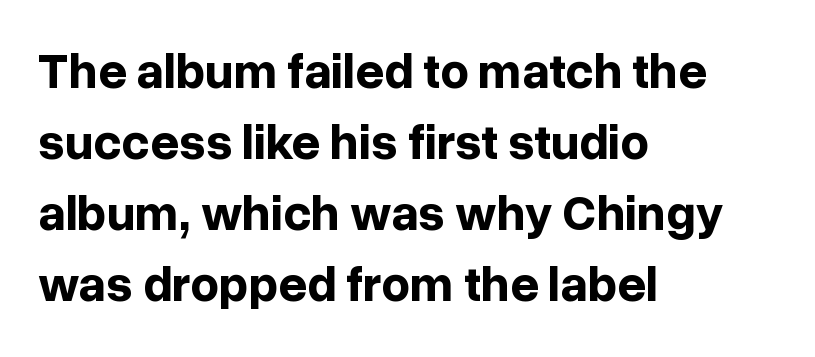
The image shows 50 px bold sans-serif type, upright; set left-aligned, normal line spacing (1.42x), normal letter spacing, not underlined; low stroke contrast and a medium x-height.
